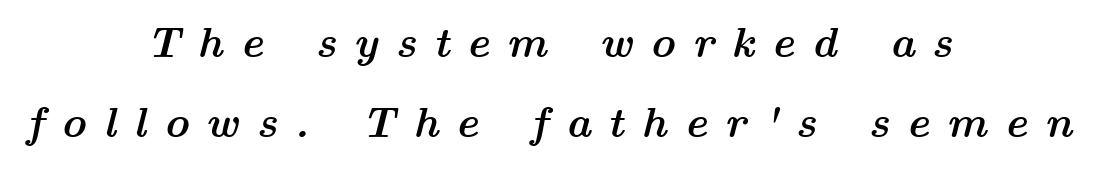
Q: Is the text bold? A: Yes.
Q: Is the text italic (slanted)? A: Yes, it leans right by about 14 degrees.
Q: Is the text underlined? A: No.
Q: How is the paragraph aligned? A: Centered.
Q: Is the spacing between letters normal or unusually wide? A: Unusually wide.
Q: Width (condensed, normal, or wide)? A: Wide.
Q: Stroke contrast? A: Medium.
Q: x-height? A: Medium.
Q: Monospaced? A: No.
